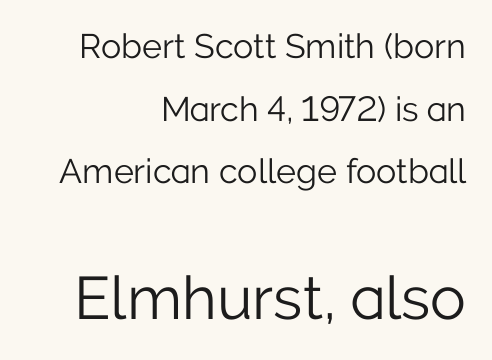
Q: Is the text bold? A: No.
Q: Is the text italic (slanted)? A: No, it is upright.
Q: Is the typeface a serif or a sans-serif typeface? A: Sans-serif.
Q: Is the text underlined? A: No.
Q: How is the paragraph aligned? A: Right-aligned.
Q: Is the spacing between letters normal or unusually wide? A: Normal.
Q: Which block of text is set in a larger size, the first (top) or the second (bottom)? A: The second (bottom) one.
Q: Width (condensed, normal, or wide)? A: Normal.
Q: Stroke contrast? A: Low.
Q: x-height? A: Medium.
Q: Monospaced? A: No.
